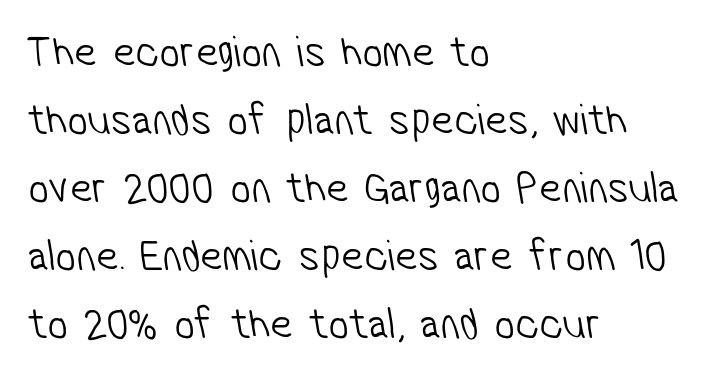
The image shows 45 px light, condensed sans-serif type; set left-aligned, normal line spacing (1.51x), normal letter spacing, not underlined; low stroke contrast and a medium x-height.
